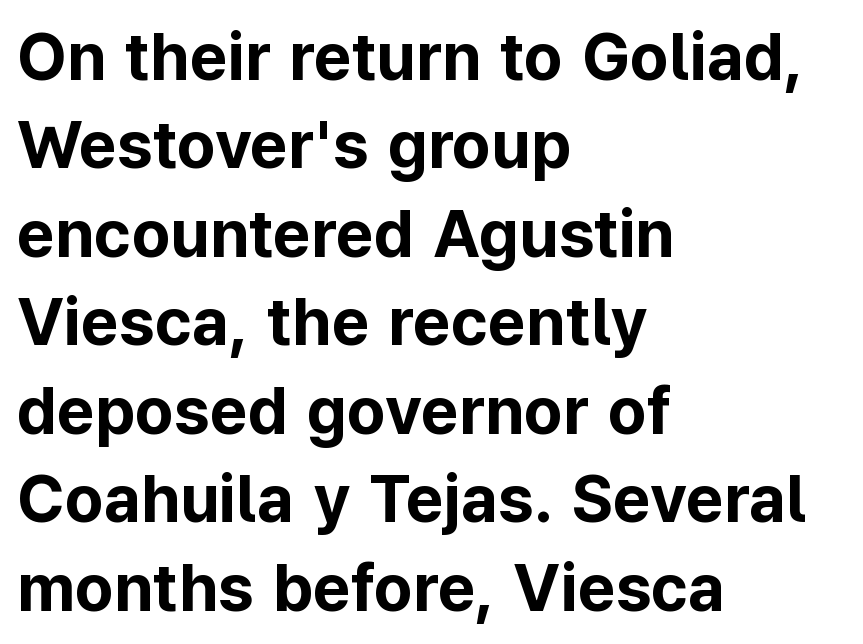
Q: Is the text bold? A: Yes.
Q: Is the text italic (slanted)? A: No, it is upright.
Q: Is the typeface a serif or a sans-serif typeface? A: Sans-serif.
Q: Is the text underlined? A: No.
Q: How is the paragraph aligned? A: Left-aligned.
Q: Is the spacing between letters normal or unusually wide? A: Normal.
Q: Is the spacing between lines tight, normal or loose? A: Normal.
Q: Width (condensed, normal, or wide)? A: Normal.
Q: Stroke contrast? A: Low.
Q: x-height? A: Medium.
Q: Monospaced? A: No.
